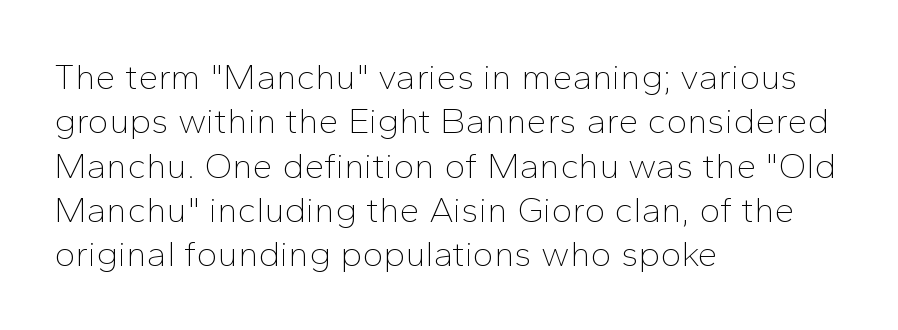
The image shows 36 px thin sans-serif type, upright; set left-aligned, line spacing 1.23x, normal letter spacing, not underlined; low stroke contrast and a medium x-height.
